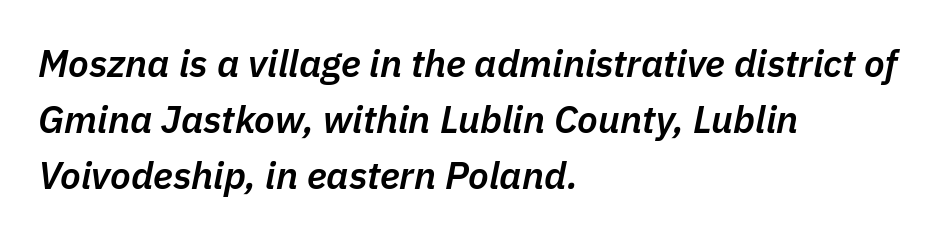
Q: Is the text bold? A: Semi-bold.
Q: Is the text italic (slanted)? A: Yes, it leans right by about 11 degrees.
Q: Is the text underlined? A: No.
Q: How is the paragraph aligned? A: Left-aligned.
Q: Is the spacing between letters normal or unusually wide? A: Normal.
Q: Is the spacing between lines tight, normal or loose? A: Normal.
Q: Width (condensed, normal, or wide)? A: Normal.
Q: Stroke contrast? A: Low.
Q: x-height? A: Medium.
Q: Monospaced? A: No.
